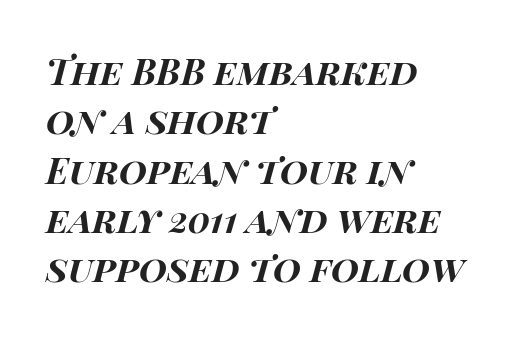
{"italic": "yes", "lean": "right", "slant_degrees": 15, "bold": "yes", "weight": "bold", "width": "wide", "stroke_contrast": "high", "x_height": "large", "monospaced": "no", "underline": "no", "align": "left", "line_spacing": "normal", "line_spacing_ratio": 1.37, "letter_spacing": "normal", "letter_spacing_em": 0.0, "glyph_px": 36}
